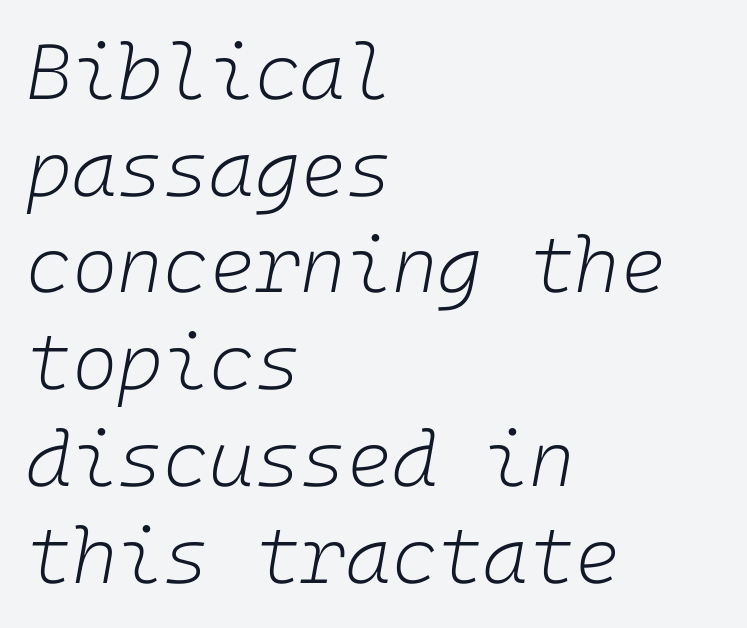
The image shows 78 px light type, italic (leaning right); set left-aligned, line spacing 1.24x, normal letter spacing, not underlined; low stroke contrast and a medium x-height.
